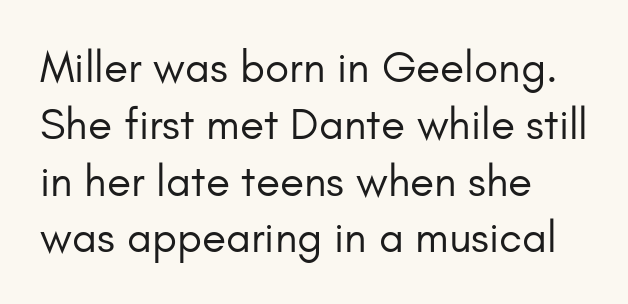
The image shows 44 px regular-weight sans-serif type, upright; set left-aligned, normal line spacing (1.29x), normal letter spacing, not underlined; low stroke contrast and a small x-height.
